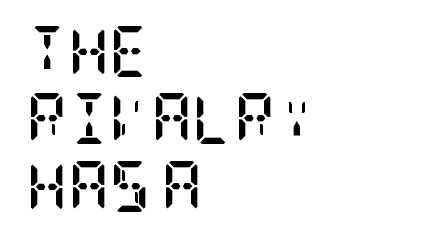
The image shows 51 px semibold, condensed serif type, upright; set left-aligned, normal line spacing (1.32x), normal letter spacing, not underlined; low stroke contrast and a large x-height.
